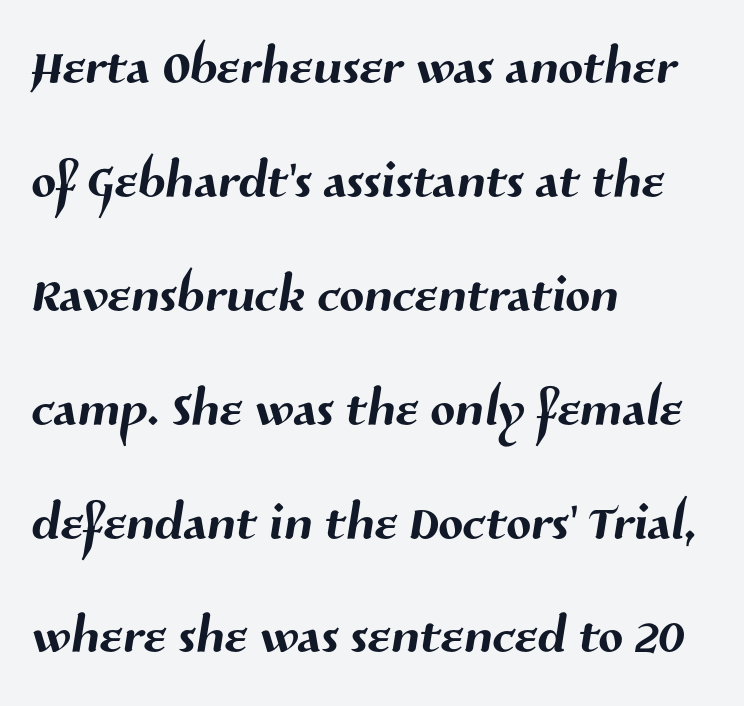
A student would call this left alignment; a typographer would say flush left, rag right. This rendering employs a face without finishing strokes, i.e., a sans-serif. The leading is moderate, giving the passage an even texture. No word sits above an underline. Standard letterfit; no display-style spreading of the glyphs.
